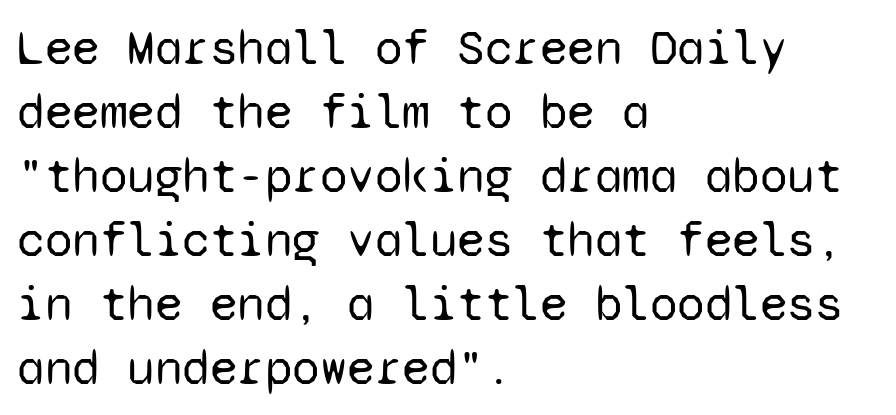
The image shows 50 px regular-weight sans-serif type, upright, monospaced; set left-aligned, normal line spacing (1.28x), normal letter spacing, not underlined; low stroke contrast and a medium x-height.
